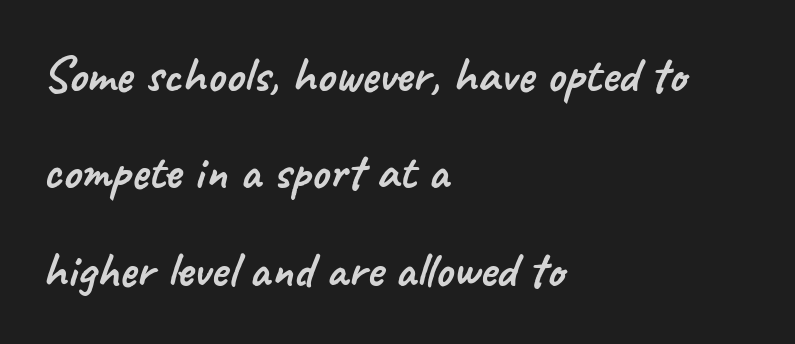
{"serif": "no", "width": "normal", "stroke_contrast": "low", "x_height": "small", "monospaced": "no", "underline": "no", "align": "left", "line_spacing": "loose", "line_spacing_ratio": 1.91, "letter_spacing": "normal", "letter_spacing_em": 0.0, "glyph_px": 51}
